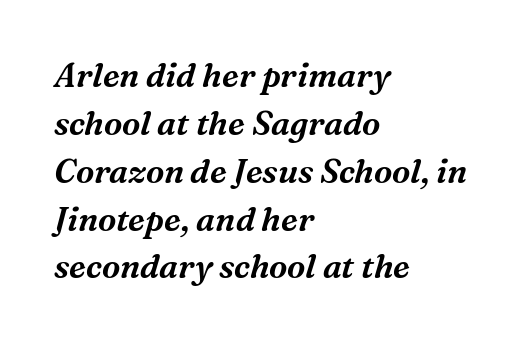
Every character sits at an angle, as italics do. A typesetter would label this face a serif. These lines sit exactly where default settings would place them. Glance below the letters and you will spot only blank space. Short and long lines alike share a common starting point at left. Tracking here is standard; glyphs follow each other at the usual distance.
